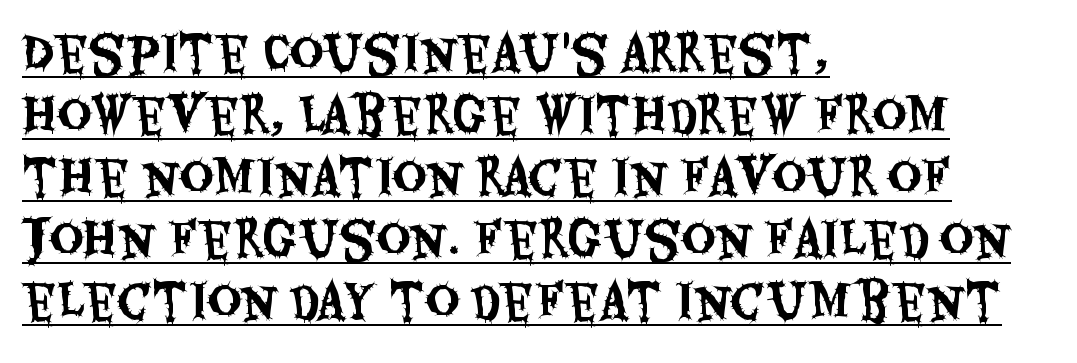
Q: Is the text italic (slanted)? A: No, it is upright.
Q: Is the typeface a serif or a sans-serif typeface? A: Sans-serif.
Q: Is the text underlined? A: Yes.
Q: How is the paragraph aligned? A: Left-aligned.
Q: Is the spacing between letters normal or unusually wide? A: Normal.
Q: Is the spacing between lines tight, normal or loose? A: Normal.
Q: Width (condensed, normal, or wide)? A: Condensed.
Q: Stroke contrast? A: Medium.
Q: x-height? A: Large.
Q: Monospaced? A: No.
